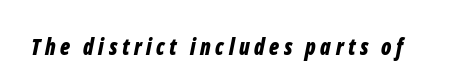
Plenty of ink on the page — the face is bold. Every character sits at an angle, as italics do. Someone cranked the tracking dial way up on this one. Has an underline been added? It has not.
